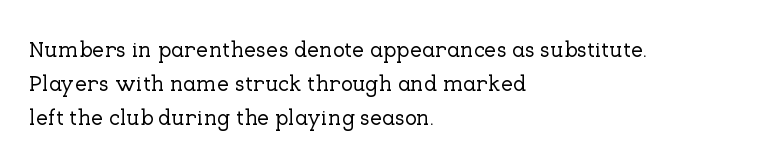
The image shows 22 px text type, upright; set left-aligned, normal line spacing (1.55x), normal letter spacing, not underlined.
